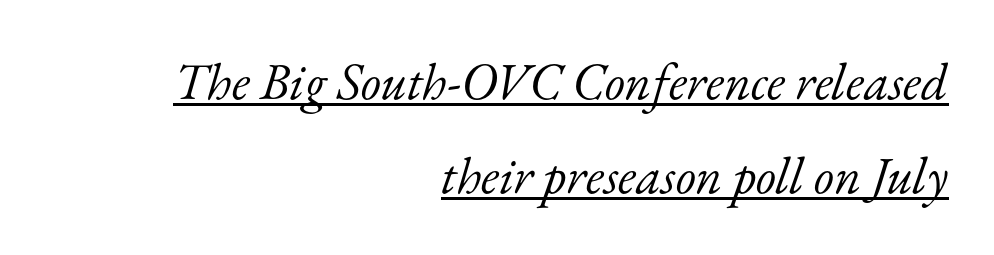
Q: Is the text bold? A: No.
Q: Is the text italic (slanted)? A: Yes, it leans right by about 17 degrees.
Q: Is the typeface a serif or a sans-serif typeface? A: Serif.
Q: Is the text underlined? A: Yes.
Q: How is the paragraph aligned? A: Right-aligned.
Q: Is the spacing between letters normal or unusually wide? A: Normal.
Q: Width (condensed, normal, or wide)? A: Normal.
Q: Stroke contrast? A: Low.
Q: x-height? A: Small.
Q: Monospaced? A: No.
